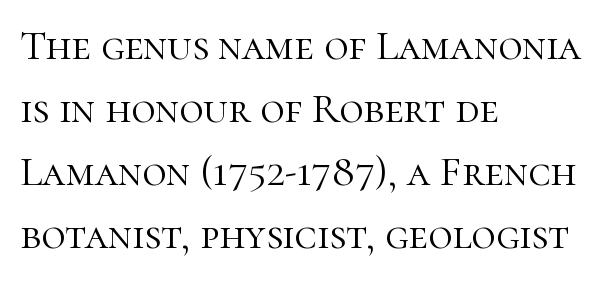
The image shows 42 px light serif type, upright; set left-aligned, normal line spacing (1.5x), normal letter spacing, not underlined; high stroke contrast and a medium x-height.
